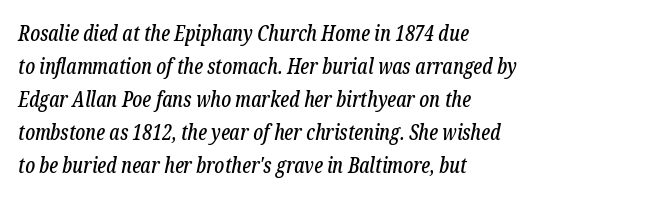
The rag falls on the right side of this text block. Type without underlining. The passage shown has conventional tracking throughout. One glance says typical: line gaps are just what's usual. Every character sits at an angle, as italics do.
